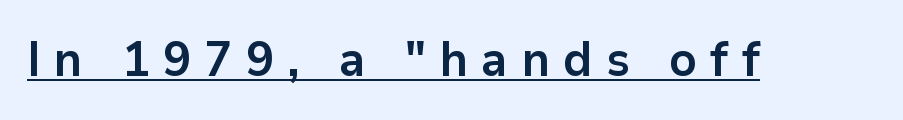
The image shows 48 px bold sans-serif type, upright; set unusually wide letter spacing (+0.28 em), underlined; low stroke contrast and a medium x-height.
